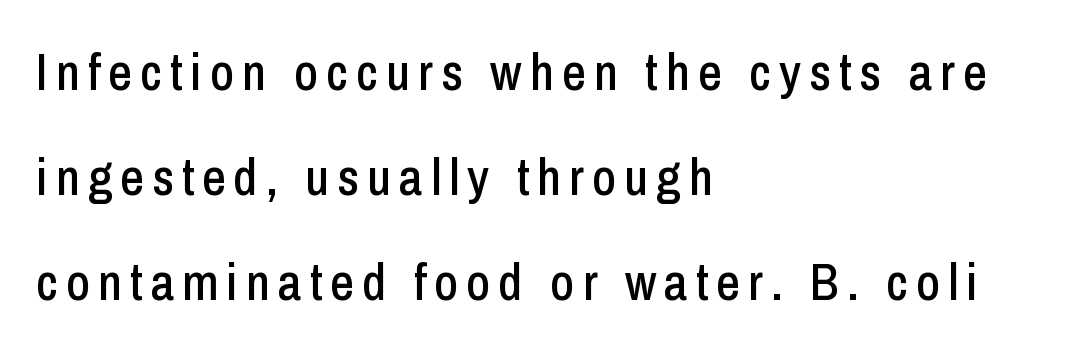
{"serif": "no", "italic": "no", "width": "condensed", "stroke_contrast": "low", "x_height": "medium", "monospaced": "no", "underline": "no", "align": "left", "line_spacing": "loose", "line_spacing_ratio": 2.02, "glyph_px": 52}
